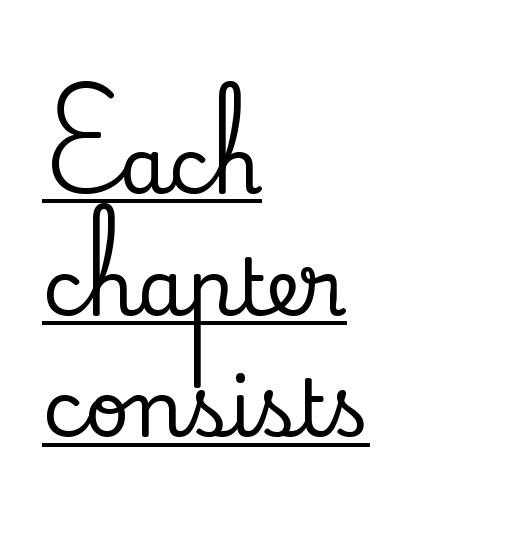
{"serif": "yes", "italic": "no", "width": "normal", "stroke_contrast": "low", "x_height": "small", "monospaced": "no", "underline": "yes", "align": "left", "line_spacing": "normal", "line_spacing_ratio": 1.56, "letter_spacing": "normal", "letter_spacing_em": 0.0, "glyph_px": 78}
